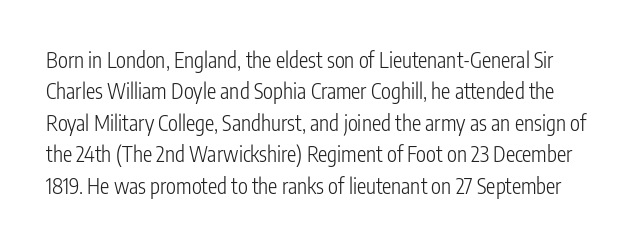
You could call the tracking neutral — neither tight nor loose. Regarding leading, the lines here are spaced in the standard way. Decoration check: the copy has no underline. Quick note: not italic, upright. Letters have the restrained weight of plain body copy at most.
